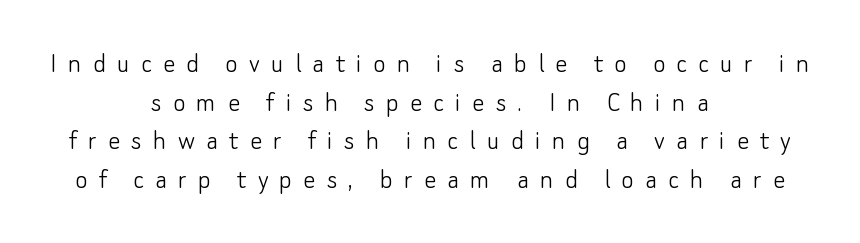
{"serif": "no", "italic": "no", "bold": "no", "weight": "light", "width": "normal", "stroke_contrast": "low", "x_height": "small", "monospaced": "no", "underline": "no", "align": "center", "line_spacing": "normal", "line_spacing_ratio": 1.29, "letter_spacing": "wide", "letter_spacing_em": 0.37, "glyph_px": 30}
